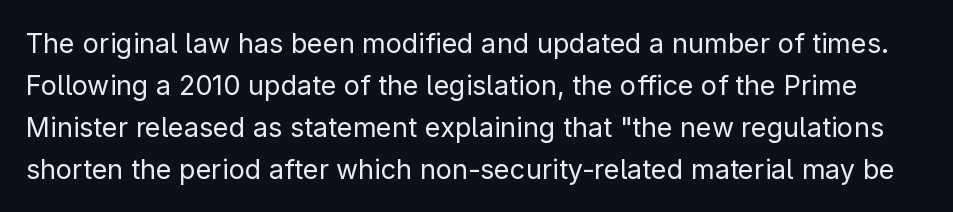
Plain, unruled lines of type. The specimen reads as upright at a glance. Normally led — the rows are evenly, conventionally spaced. The rendering keeps characters at their native spacing.
